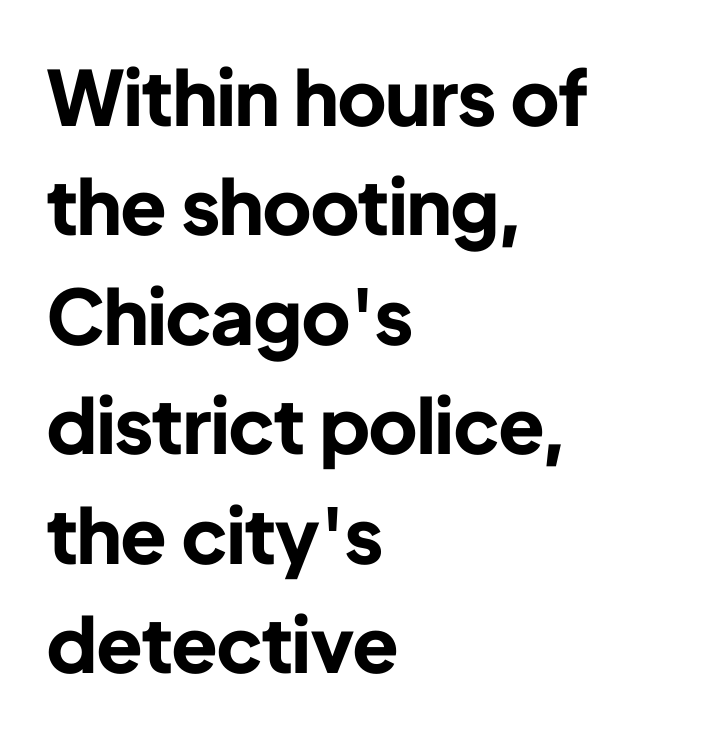
{"serif": "no", "italic": "no", "bold": "yes", "weight": "bold", "width": "normal", "stroke_contrast": "low", "x_height": "medium", "monospaced": "no", "underline": "no", "align": "left", "line_spacing": "normal", "line_spacing_ratio": 1.44, "letter_spacing": "normal", "letter_spacing_em": 0.0, "glyph_px": 76}
